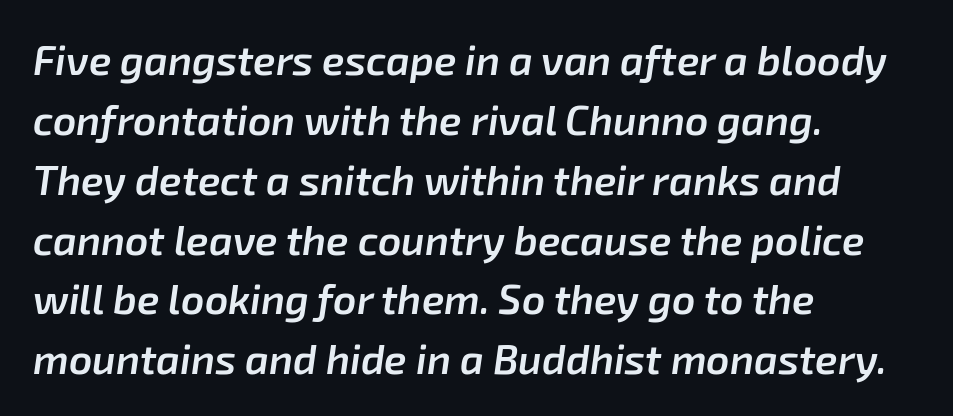
The sample has been set in demibold, a notch under bold. Here the designer chose a conventional face with non-uniform glyph widths. Is there much room between lines? A standard amount, neither cramped nor airy. Every character sits at an angle, as italics do. Typeset ragged right — the left edge is the straight one. Letter spacing: default.
